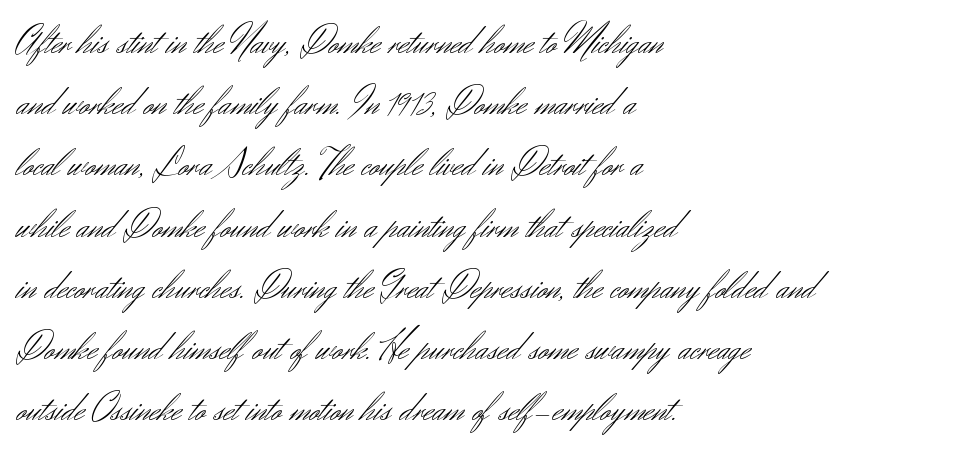
The image shows 40 px light sans-serif type; set left-aligned, normal line spacing (1.53x), normal letter spacing, not underlined; medium stroke contrast and a small x-height.
